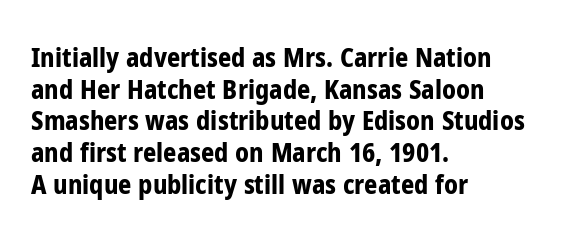
Q: Is the text bold? A: Yes.
Q: Is the text italic (slanted)? A: No, it is upright.
Q: Is the text underlined? A: No.
Q: How is the paragraph aligned? A: Left-aligned.
Q: Is the spacing between letters normal or unusually wide? A: Normal.
